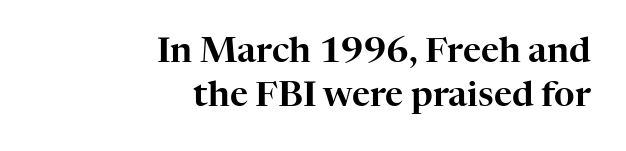
The image shows 35 px serif type, upright; set right-aligned, normal line spacing (1.27x), normal letter spacing, not underlined; high stroke contrast and a medium x-height.
